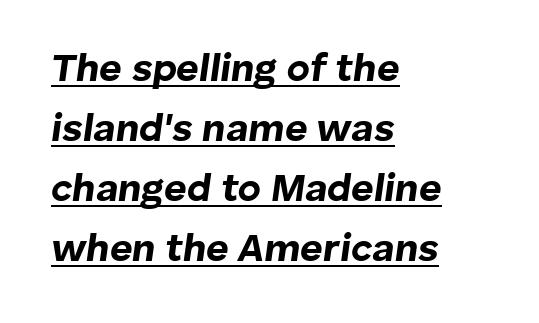
{"italic": "yes", "lean": "right", "slant_degrees": 8, "bold": "yes", "weight": "bold", "width": "normal", "stroke_contrast": "low", "x_height": "medium", "monospaced": "no", "underline": "yes", "align": "left", "line_spacing": "normal", "line_spacing_ratio": 1.54, "letter_spacing": "normal", "letter_spacing_em": 0.0, "glyph_px": 39}
